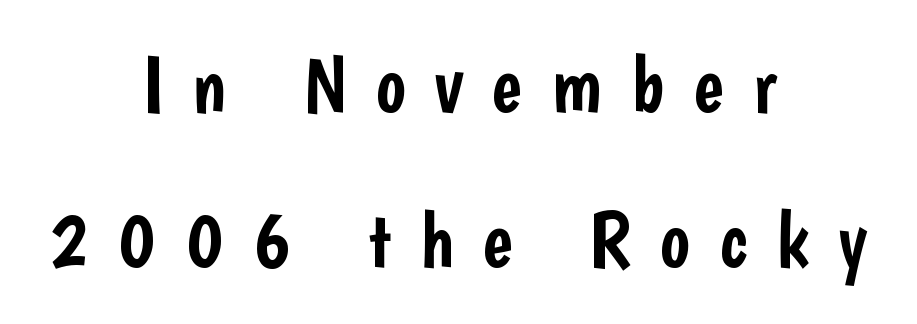
{"serif": "no", "italic": "no", "width": "condensed", "stroke_contrast": "low", "x_height": "medium", "monospaced": "no", "underline": "no", "align": "center", "line_spacing": "loose", "line_spacing_ratio": 1.96, "letter_spacing": "wide", "letter_spacing_em": 0.37, "glyph_px": 79}
